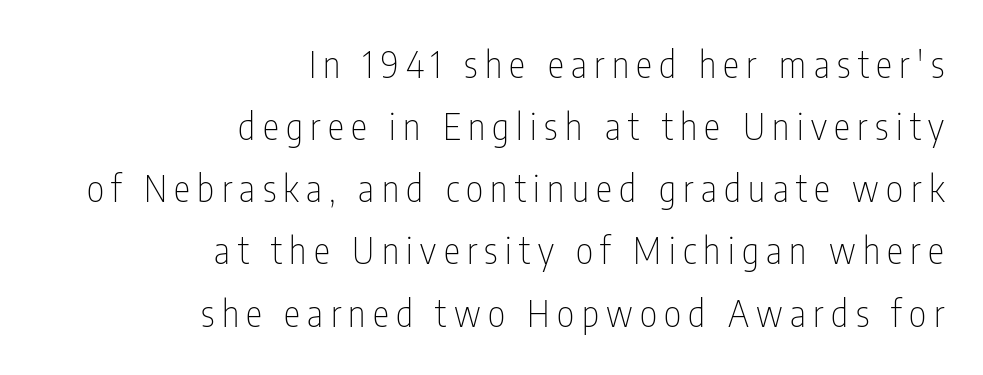
No italicization has been applied; the sample stays upright. Each letter keeps its own natural width here, so spacing adapts to shape. These lines sit exactly where default settings would place them. The passage shown is typeset with a sans-serif family. Is the type heavy? It reads as light-to-regular instead.
